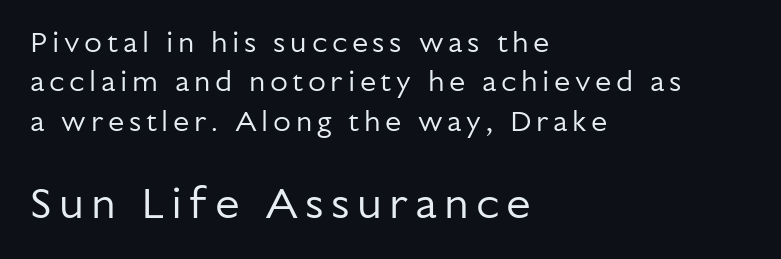
The image shows 44 px regular-weight sans-serif type, upright; set left-aligned, normal line spacing (1.36x), not underlined; the second (bottom) block is 1.52x larger; low stroke contrast and a medium x-height.
